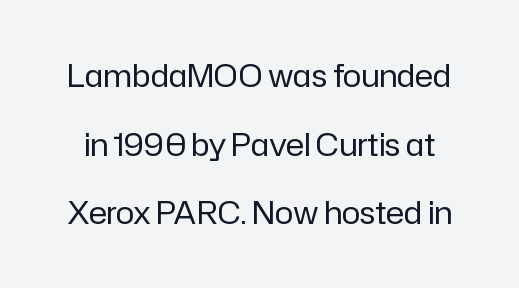
Q: Is the text bold? A: No.
Q: Is the text italic (slanted)? A: No, it is upright.
Q: Is the typeface a serif or a sans-serif typeface? A: Sans-serif.
Q: Is the text underlined? A: No.
Q: Is the spacing between letters normal or unusually wide? A: Normal.
Q: Is the spacing between lines tight, normal or loose? A: Loose.
Q: Width (condensed, normal, or wide)? A: Normal.
Q: Stroke contrast? A: Low.
Q: x-height? A: Medium.
Q: Monospaced? A: No.
